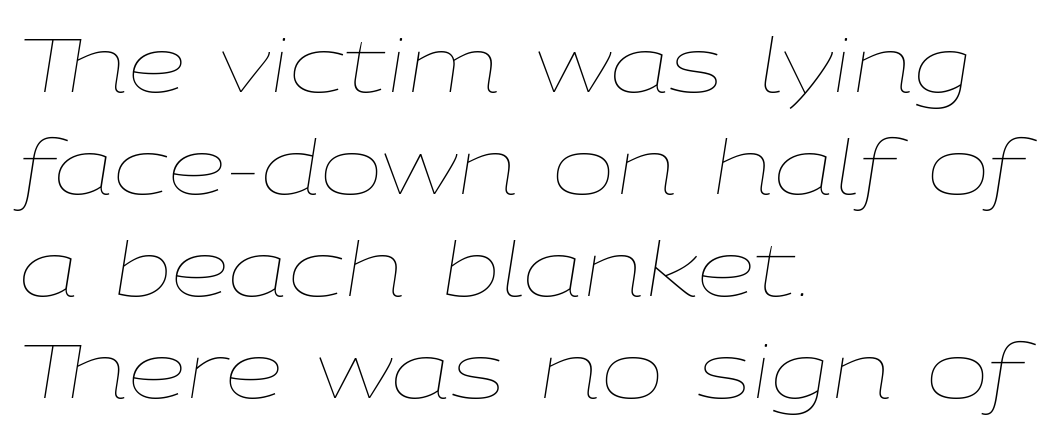
The image shows 75 px thin, wide type, italic (leaning right); set left-aligned, normal line spacing (1.36x), normal letter spacing, not underlined; low stroke contrast and a medium x-height.
